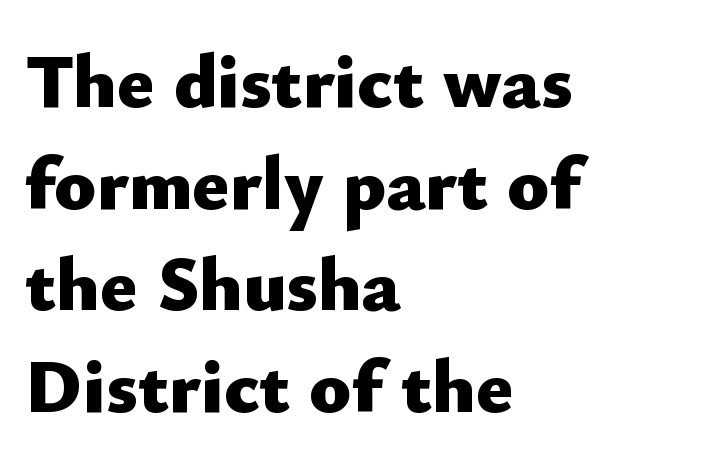
Q: Is the text bold? A: Yes.
Q: Is the text italic (slanted)? A: No, it is upright.
Q: Is the typeface a serif or a sans-serif typeface? A: Sans-serif.
Q: Is the text underlined? A: No.
Q: How is the paragraph aligned? A: Left-aligned.
Q: Is the spacing between letters normal or unusually wide? A: Normal.
Q: Is the spacing between lines tight, normal or loose? A: Normal.
Q: Width (condensed, normal, or wide)? A: Normal.
Q: Stroke contrast? A: Low.
Q: x-height? A: Small.
Q: Monospaced? A: No.
